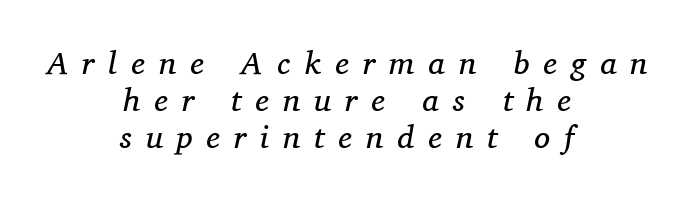
{"serif": "yes", "italic": "yes", "lean": "right", "slant_degrees": 11, "bold": "no", "weight": "regular", "width": "normal", "stroke_contrast": "medium", "x_height": "medium", "monospaced": "no", "underline": "no", "align": "center", "line_spacing_ratio": 1.16, "letter_spacing": "wide", "letter_spacing_em": 0.44, "glyph_px": 32}
